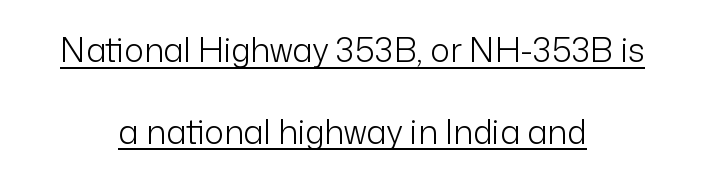
Q: Is the text bold? A: No.
Q: Is the text italic (slanted)? A: No, it is upright.
Q: Is the typeface a serif or a sans-serif typeface? A: Sans-serif.
Q: Is the text underlined? A: Yes.
Q: How is the paragraph aligned? A: Centered.
Q: Is the spacing between letters normal or unusually wide? A: Normal.
Q: Is the spacing between lines tight, normal or loose? A: Loose.
Q: Width (condensed, normal, or wide)? A: Normal.
Q: Stroke contrast? A: Low.
Q: x-height? A: Medium.
Q: Monospaced? A: No.
